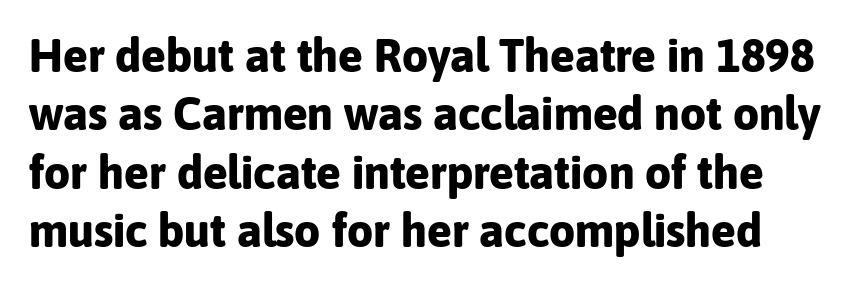
Q: Is the text bold? A: Yes.
Q: Is the text italic (slanted)? A: No, it is upright.
Q: Is the typeface a serif or a sans-serif typeface? A: Sans-serif.
Q: Is the text underlined? A: No.
Q: Is the spacing between letters normal or unusually wide? A: Normal.
Q: Is the spacing between lines tight, normal or loose? A: Normal.
Q: Width (condensed, normal, or wide)? A: Normal.
Q: Stroke contrast? A: Low.
Q: x-height? A: Medium.
Q: Monospaced? A: No.
